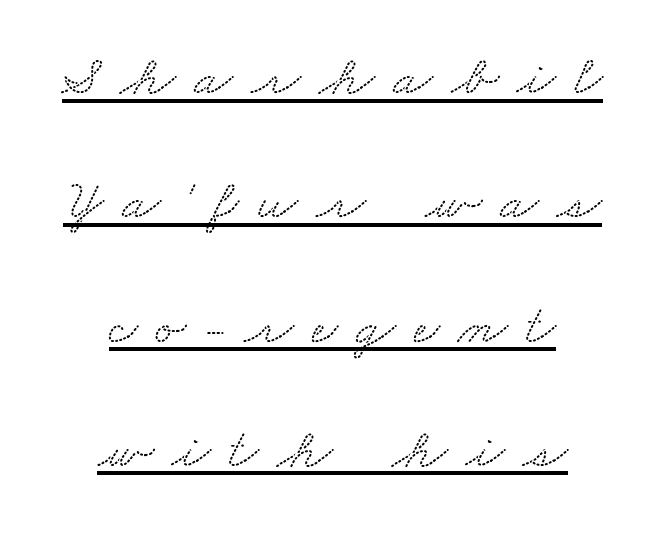
Q: Is the text underlined? A: Yes.
Q: How is the paragraph aligned? A: Centered.
Q: Is the spacing between letters normal or unusually wide? A: Unusually wide.
Q: Is the spacing between lines tight, normal or loose? A: Loose.
Q: Width (condensed, normal, or wide)? A: Wide.
Q: Stroke contrast? A: Low.
Q: x-height? A: Small.
Q: Monospaced? A: No.
